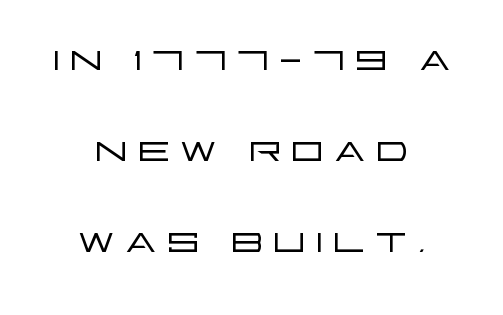
The image shows 53 px light, wide sans-serif type, upright; set centered, line spacing 1.72x, not underlined; low stroke contrast and a large x-height.
